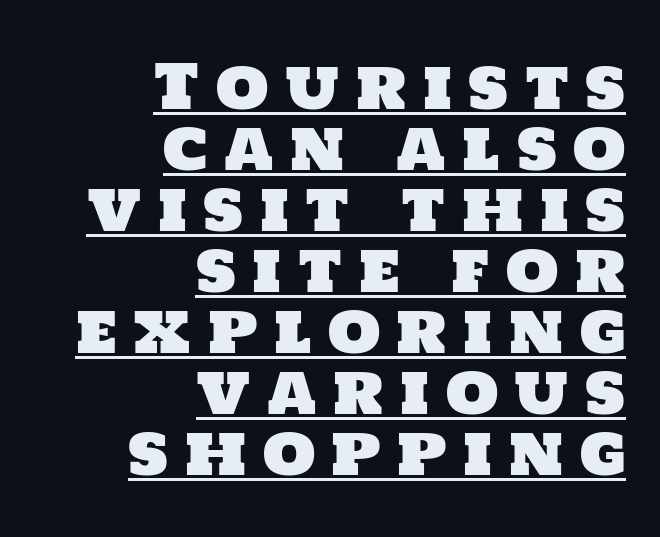
Q: Is the typeface a serif or a sans-serif typeface? A: Sans-serif.
Q: Is the text underlined? A: Yes.
Q: How is the paragraph aligned? A: Right-aligned.
Q: Is the spacing between letters normal or unusually wide? A: Unusually wide.
Q: Is the spacing between lines tight, normal or loose? A: Tight.
Q: Width (condensed, normal, or wide)? A: Normal.
Q: Stroke contrast? A: Low.
Q: x-height? A: Large.
Q: Monospaced? A: No.
